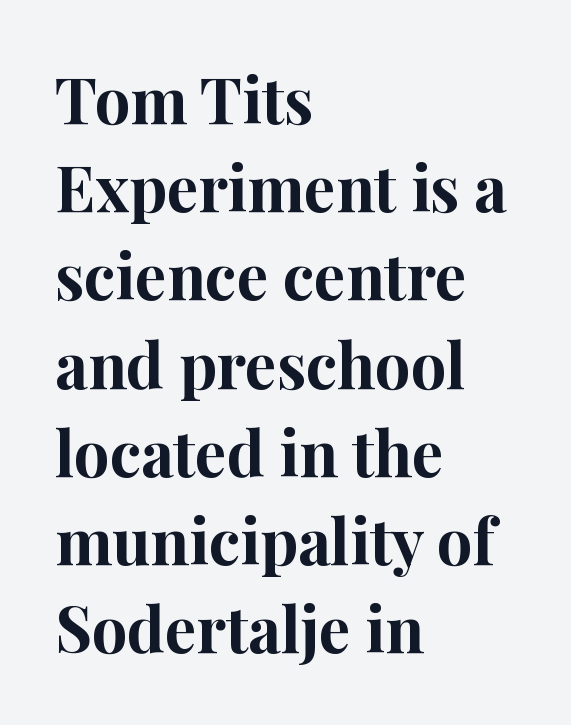
{"serif": "yes", "italic": "no", "bold": "yes", "weight": "bold", "width": "normal", "stroke_contrast": "high", "x_height": "medium", "monospaced": "no", "underline": "no", "align": "left", "line_spacing": "normal", "line_spacing_ratio": 1.4, "letter_spacing": "normal", "letter_spacing_em": 0.0, "glyph_px": 63}
